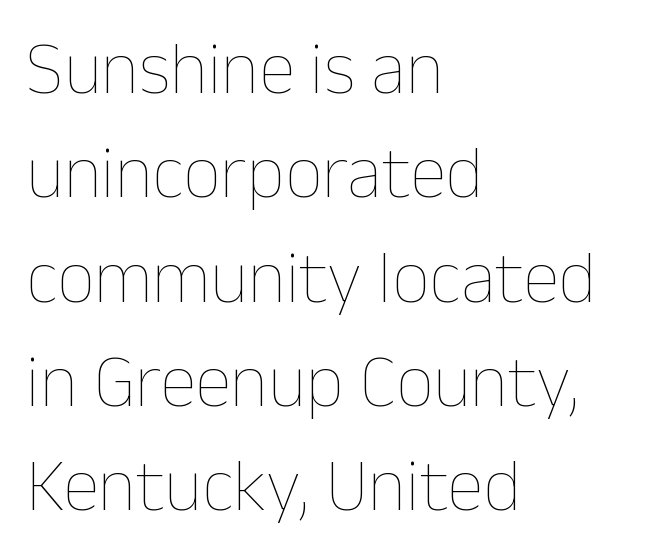
{"italic": "no", "bold": "no", "weight": "thin", "width": "normal", "stroke_contrast": "low", "x_height": "medium", "monospaced": "no", "underline": "no", "align": "left", "line_spacing": "normal", "line_spacing_ratio": 1.41, "letter_spacing": "normal", "letter_spacing_em": 0.0, "glyph_px": 74}
